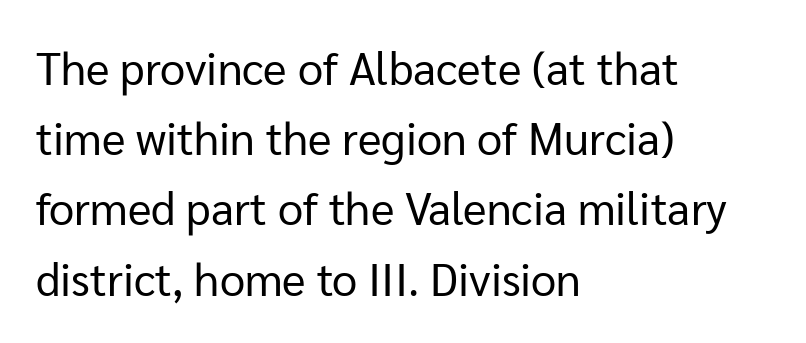
The image shows 45 px regular-weight sans-serif type, upright; set left-aligned, normal line spacing (1.56x), normal letter spacing, not underlined; low stroke contrast and a medium x-height.
